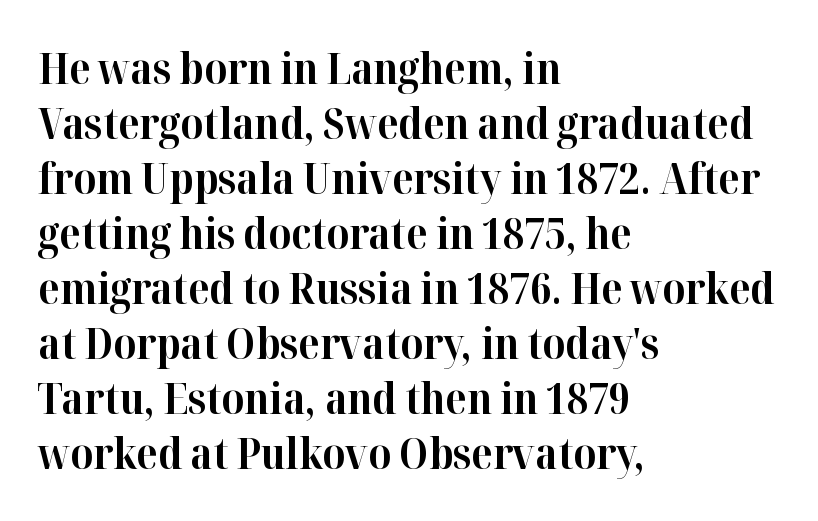
{"serif": "yes", "italic": "no", "bold": "yes", "weight": "bold", "width": "normal", "stroke_contrast": "high", "x_height": "medium", "monospaced": "no", "underline": "no", "align": "left", "line_spacing": "normal", "line_spacing_ratio": 1.28, "letter_spacing": "normal", "letter_spacing_em": 0.0, "glyph_px": 43}
